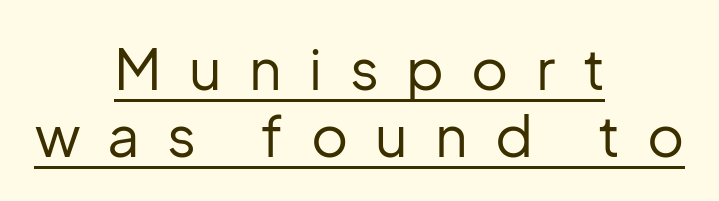
Visually the block forms a symmetrical silhouette, jagged on both flanks. A baseline rule has been typeset under these characters. The font's upright variant was chosen for this text. Varying glyph widths throughout — classic text-font behaviour. What kind of face is this? One without serifs — a sans.
